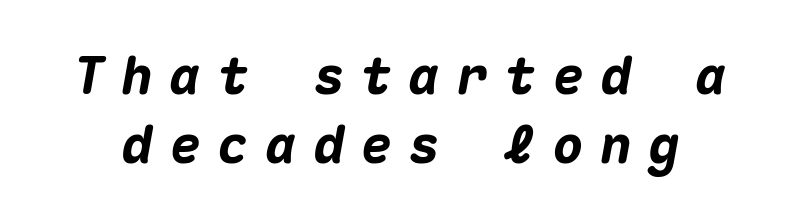
The face used here has the dense, thick strokes of a bold. You could only call the tracking loose — the letters float apart. There's an unmistakable incline to the writing here. Quick note: interline space is typical.
